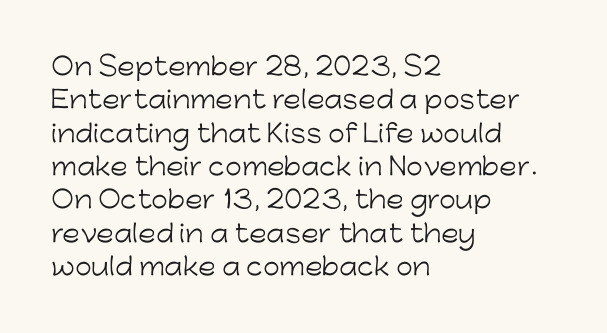
{"italic": "no", "bold": "no", "underline": "no", "align": "left", "line_spacing": "normal", "line_spacing_ratio": 1.39, "letter_spacing": "normal", "letter_spacing_em": 0.0, "glyph_px": 24}
